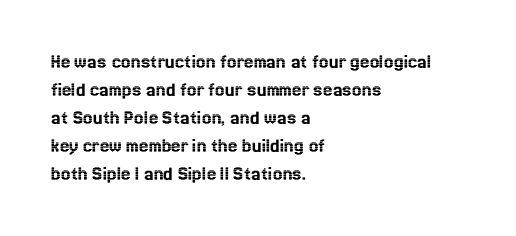
The image shows 21 px text type, upright; set left-aligned, normal line spacing (1.33x), normal letter spacing, not underlined.
